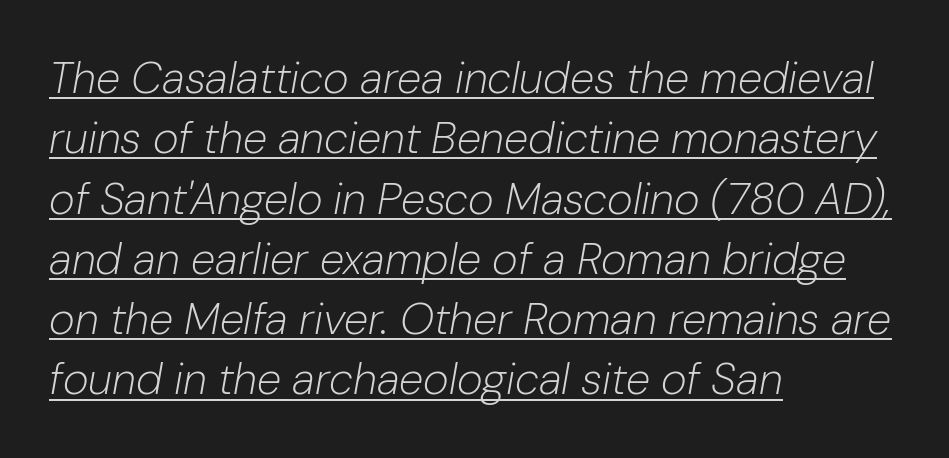
{"italic": "yes", "lean": "right", "slant_degrees": 10, "bold": "no", "weight": "light", "width": "normal", "stroke_contrast": "low", "x_height": "medium", "monospaced": "no", "underline": "yes", "align": "left", "line_spacing": "normal", "line_spacing_ratio": 1.37, "letter_spacing": "normal", "letter_spacing_em": 0.0, "glyph_px": 44}
